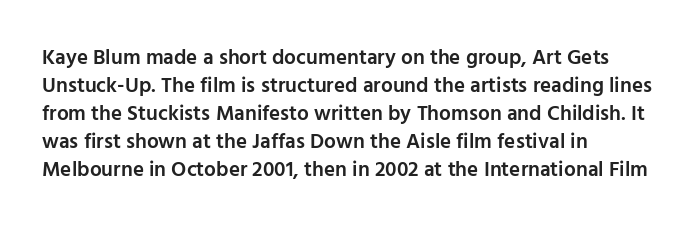
{"italic": "no", "bold": "semi", "underline": "no", "align": "left", "line_spacing": "normal", "line_spacing_ratio": 1.33, "letter_spacing": "normal", "letter_spacing_em": 0.0, "glyph_px": 21}
